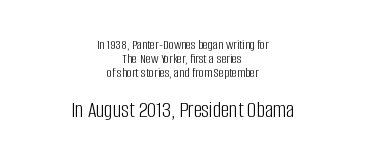
The image shows 23 px text type, upright; set centered, tight line spacing (1.0x), normal letter spacing, not underlined; the second (bottom) block is 1.64x larger.
